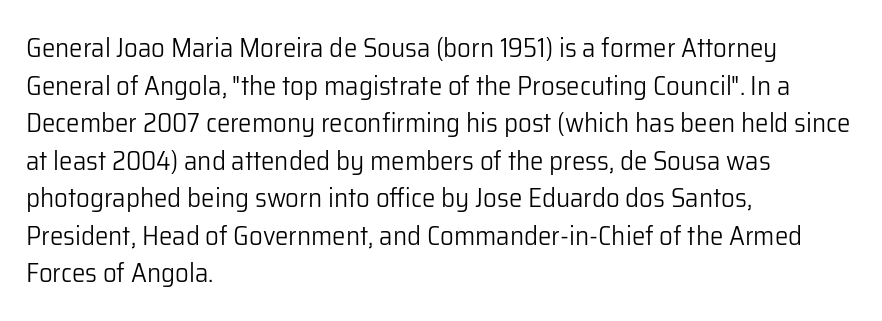
Q: Is the text bold? A: No.
Q: Is the text italic (slanted)? A: No, it is upright.
Q: Is the text underlined? A: No.
Q: How is the paragraph aligned? A: Left-aligned.
Q: Is the spacing between letters normal or unusually wide? A: Normal.
Q: Is the spacing between lines tight, normal or loose? A: Normal.
